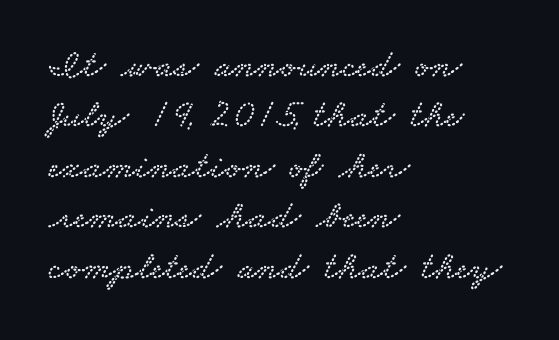
{"width": "wide", "stroke_contrast": "low", "x_height": "small", "monospaced": "no", "underline": "no", "align": "left", "line_spacing": "normal", "line_spacing_ratio": 1.26, "letter_spacing": "normal", "letter_spacing_em": 0.0, "glyph_px": 40}
